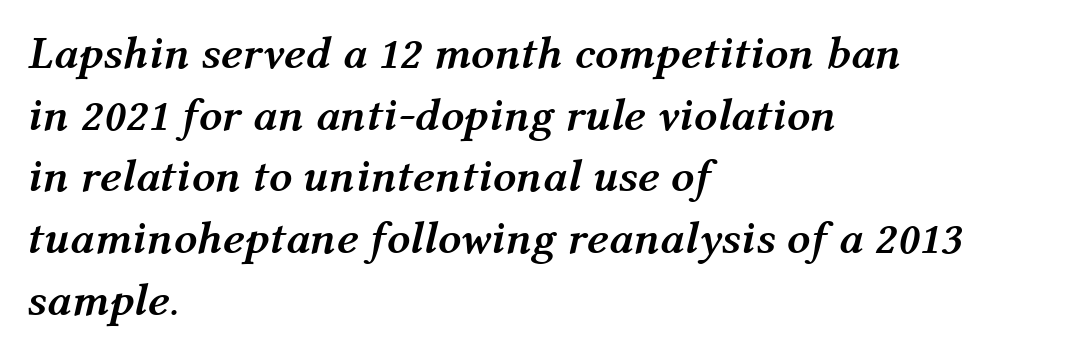
The image shows 46 px semibold type, italic (leaning right); set left-aligned, normal line spacing (1.34x), normal letter spacing, not underlined; medium stroke contrast and a medium x-height.
